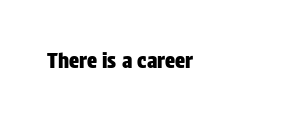
Q: Is the text italic (slanted)? A: No, it is upright.
Q: Is the text underlined? A: No.
Q: Is the spacing between letters normal or unusually wide? A: Normal.
